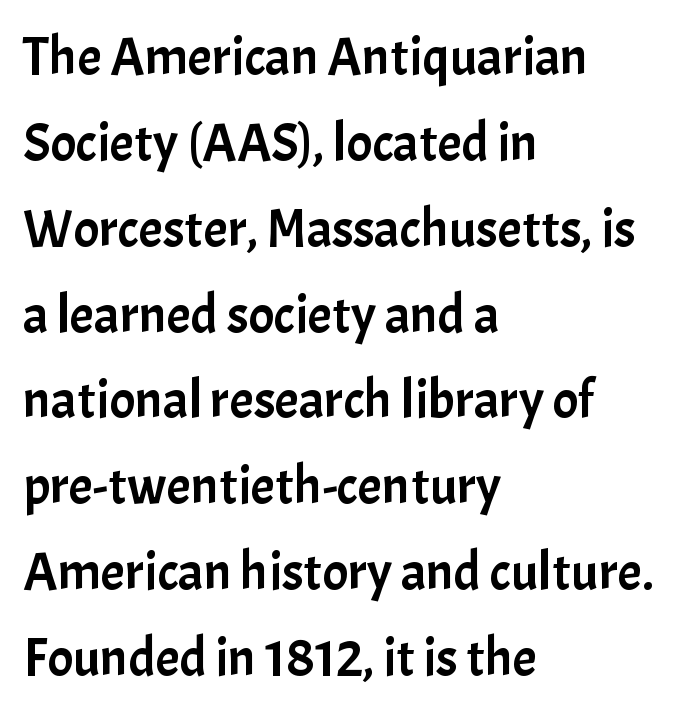
{"serif": "no", "italic": "no", "width": "normal", "stroke_contrast": "low", "x_height": "medium", "monospaced": "no", "underline": "no", "align": "left", "line_spacing": "normal", "line_spacing_ratio": 1.59, "letter_spacing": "normal", "letter_spacing_em": 0.0, "glyph_px": 54}
